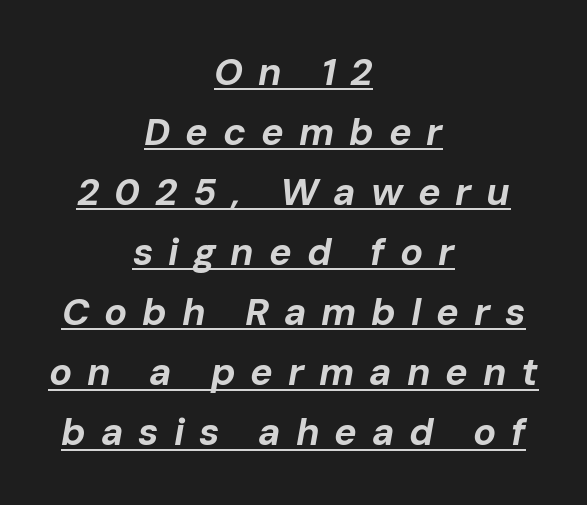
The image shows 38 px bold type, italic (leaning right); set centered, normal line spacing (1.58x), unusually wide letter spacing (+0.39 em), underlined; low stroke contrast and a medium x-height.
